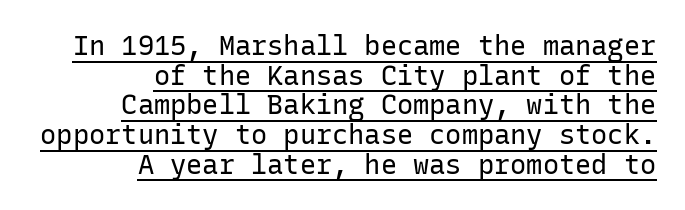
{"italic": "no", "bold": "no", "underline": "yes", "align": "right", "line_spacing": "tight", "line_spacing_ratio": 1.1, "letter_spacing": "normal", "letter_spacing_em": 0.0, "glyph_px": 27}
